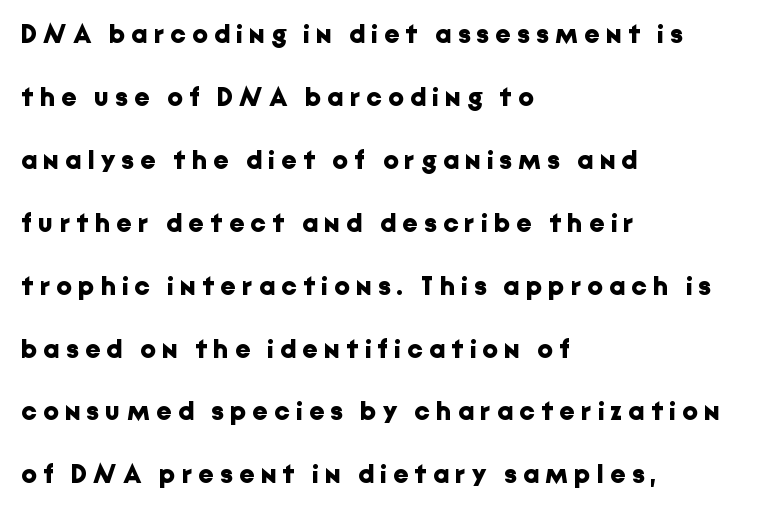
Q: Is the text bold? A: Yes.
Q: Is the text italic (slanted)? A: No, it is upright.
Q: Is the text underlined? A: No.
Q: How is the paragraph aligned? A: Left-aligned.
Q: Is the spacing between letters normal or unusually wide? A: Unusually wide.
Q: Is the spacing between lines tight, normal or loose? A: Loose.
